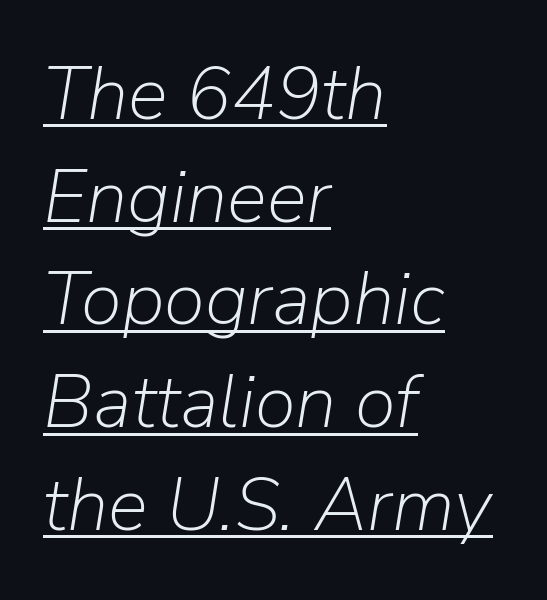
{"italic": "yes", "lean": "right", "slant_degrees": 9, "bold": "no", "weight": "light", "width": "normal", "stroke_contrast": "low", "x_height": "medium", "monospaced": "no", "underline": "yes", "align": "left", "line_spacing": "normal", "line_spacing_ratio": 1.37, "letter_spacing": "normal", "letter_spacing_em": 0.0, "glyph_px": 75}
